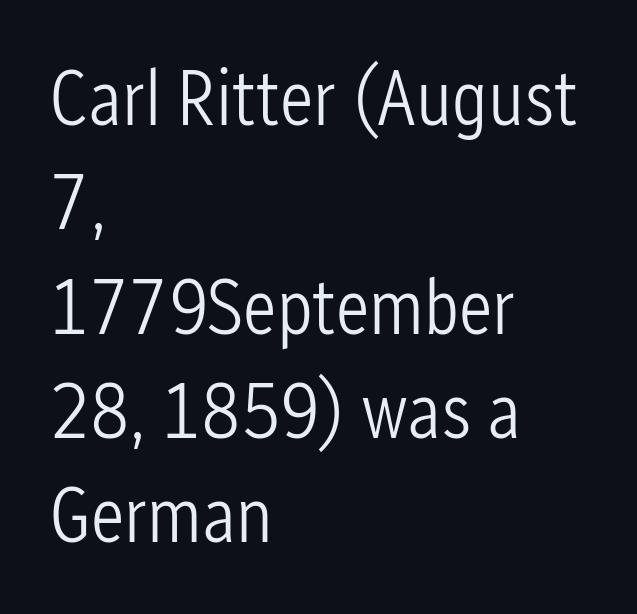
{"serif": "no", "italic": "no", "bold": "no", "weight": "light", "width": "condensed", "stroke_contrast": "low", "x_height": "medium", "monospaced": "no", "underline": "no", "align": "left", "line_spacing": "normal", "line_spacing_ratio": 1.32, "letter_spacing": "normal", "letter_spacing_em": 0.0, "glyph_px": 79}
